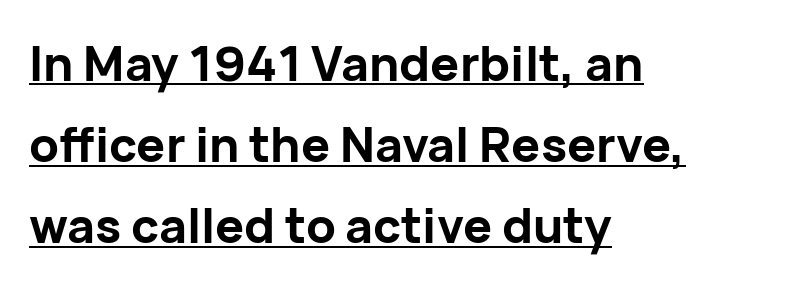
{"serif": "no", "italic": "no", "bold": "yes", "weight": "bold", "width": "normal", "stroke_contrast": "low", "x_height": "medium", "monospaced": "no", "underline": "yes", "align": "left", "line_spacing": "normal", "line_spacing_ratio": 1.69, "letter_spacing": "normal", "letter_spacing_em": 0.0, "glyph_px": 48}
